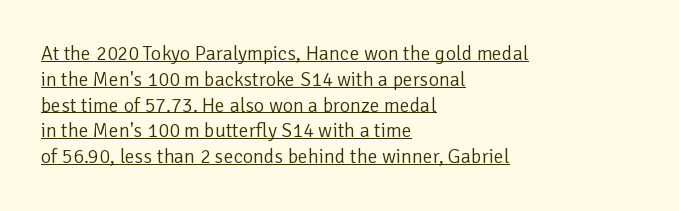
{"italic": "no", "bold": "no", "underline": "yes", "align": "left", "line_spacing": "normal", "line_spacing_ratio": 1.29, "letter_spacing": "normal", "letter_spacing_em": 0.0, "glyph_px": 20}
